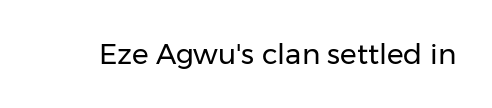
The specimen omits any rule beneath the text block's lines. Short note: letters normally spaced. Vertical strokes here are truly vertical. Note the varied advance widths — an 'i' is clearly narrower than an 'm'. The face used here is a sans, in the tradition of grotesques and geometrics.
